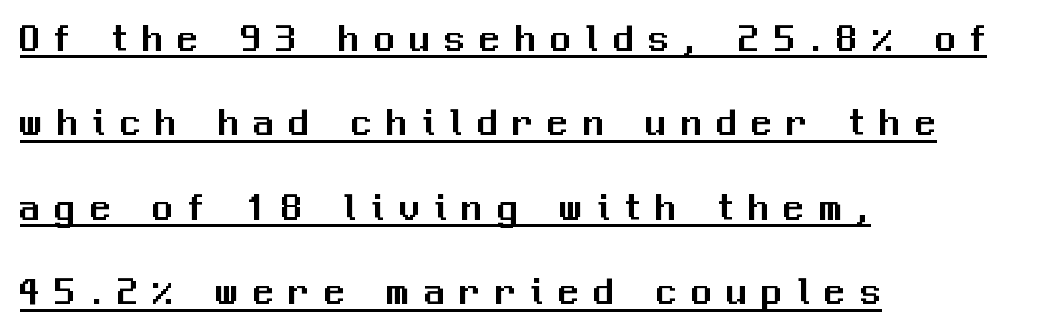
Q: Is the text italic (slanted)? A: No, it is upright.
Q: Is the typeface a serif or a sans-serif typeface? A: Sans-serif.
Q: Is the text underlined? A: Yes.
Q: How is the paragraph aligned? A: Left-aligned.
Q: Is the spacing between letters normal or unusually wide? A: Unusually wide.
Q: Is the spacing between lines tight, normal or loose? A: Loose.
Q: Width (condensed, normal, or wide)? A: Normal.
Q: Stroke contrast? A: Medium.
Q: x-height? A: Medium.
Q: Monospaced? A: No.
